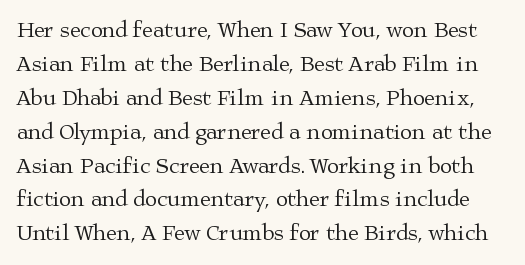
The image shows 22 px text type, upright; set normal line spacing (1.54x), normal letter spacing, not underlined.
